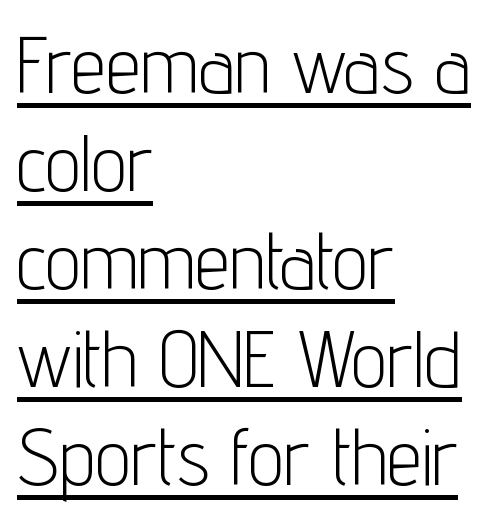
Summary of weight: not heavy and not bold. Spacing verdict: proportional, widths tailored to each character. The lettering is marked with a stroke running underneath it. Ordinary non-slanted type is in use.
